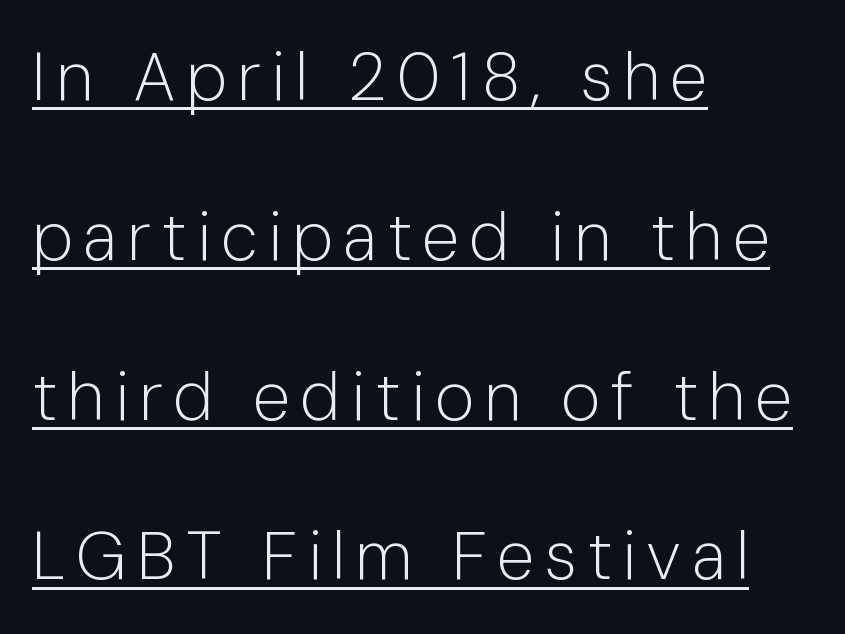
The image shows 68 px light sans-serif type, upright; set left-aligned, loose line spacing (2.35x), underlined; low stroke contrast and a medium x-height.
